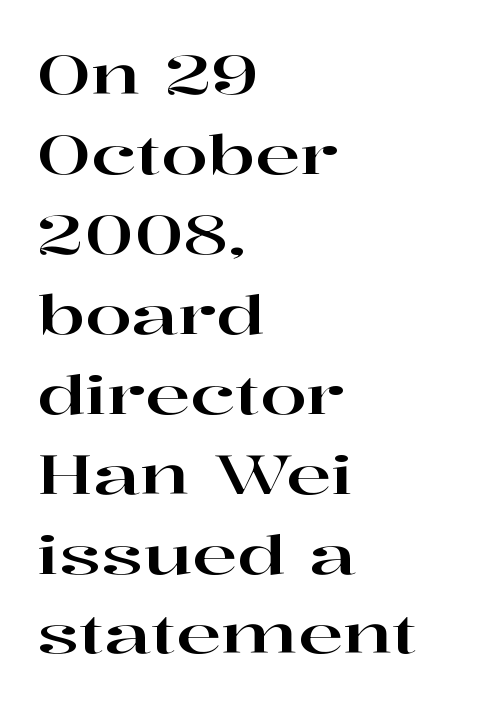
The image shows 54 px wide serif type, upright; set left-aligned, normal line spacing (1.48x), normal letter spacing, not underlined; high stroke contrast and a medium x-height.
